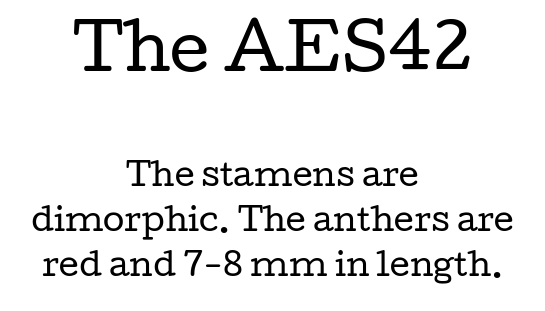
Q: Is the text bold? A: No.
Q: Is the text italic (slanted)? A: No, it is upright.
Q: Is the typeface a serif or a sans-serif typeface? A: Serif.
Q: Is the text underlined? A: No.
Q: How is the paragraph aligned? A: Centered.
Q: Is the spacing between letters normal or unusually wide? A: Normal.
Q: Is the spacing between lines tight, normal or loose? A: Normal.
Q: Which block of text is set in a larger size, the first (top) or the second (bottom)? A: The first (top) one.
Q: Width (condensed, normal, or wide)? A: Wide.
Q: Stroke contrast? A: Low.
Q: x-height? A: Medium.
Q: Monospaced? A: No.
